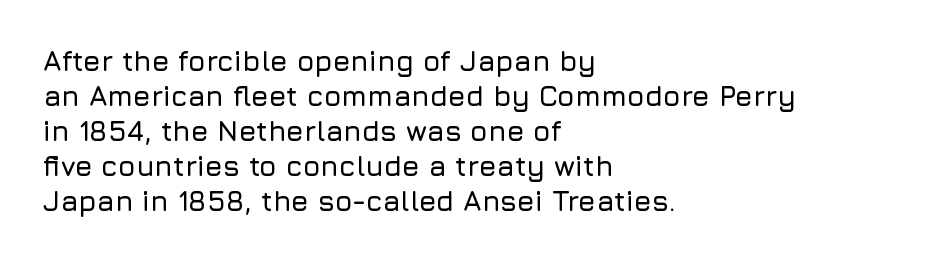
Q: Is the text italic (slanted)? A: No, it is upright.
Q: Is the typeface a serif or a sans-serif typeface? A: Sans-serif.
Q: Is the text underlined? A: No.
Q: How is the paragraph aligned? A: Left-aligned.
Q: Is the spacing between letters normal or unusually wide? A: Normal.
Q: Is the spacing between lines tight, normal or loose? A: Normal.
Q: Width (condensed, normal, or wide)? A: Normal.
Q: Stroke contrast? A: Low.
Q: x-height? A: Medium.
Q: Monospaced? A: No.
